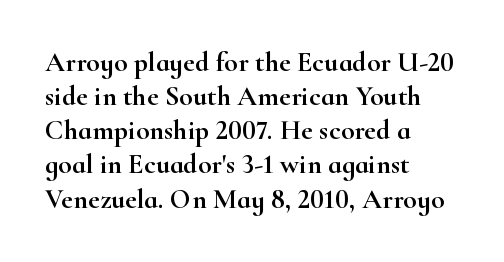
Upright lettering throughout. The foot of each line stays bare and open. The letterforms sit shoulder to shoulder at normal distance. Here the designer chose a conventional face with non-uniform glyph widths.
